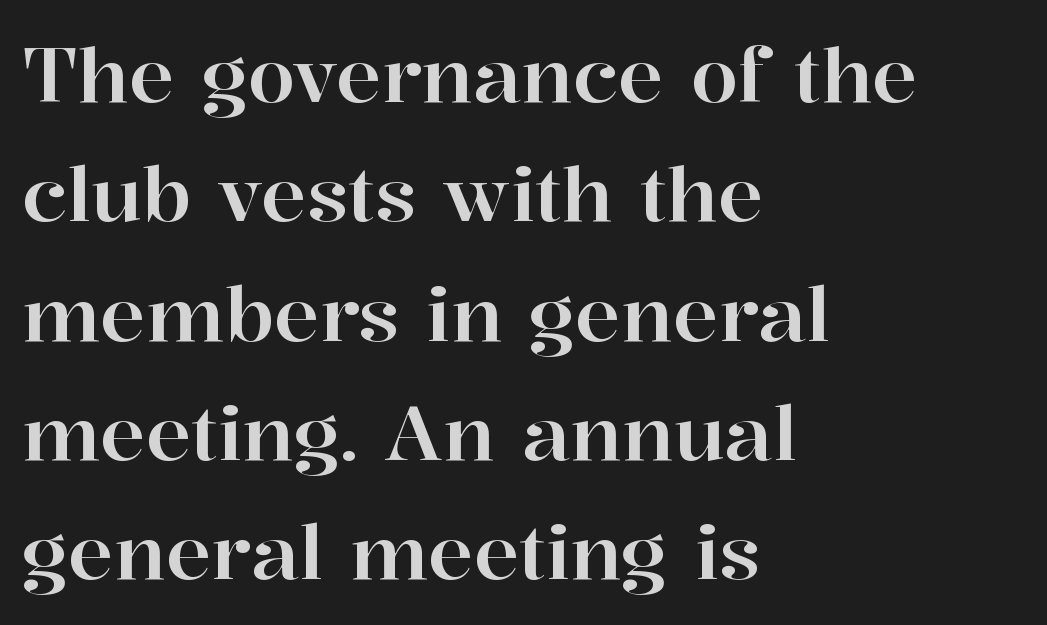
The image shows 76 px serif type, upright; set left-aligned, normal line spacing (1.57x), normal letter spacing, not underlined; high stroke contrast and a medium x-height.
